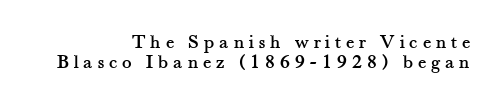
The image shows 20 px text type, upright; set right-aligned, tight line spacing (1.02x), unusually wide letter spacing (+0.24 em), not underlined.
